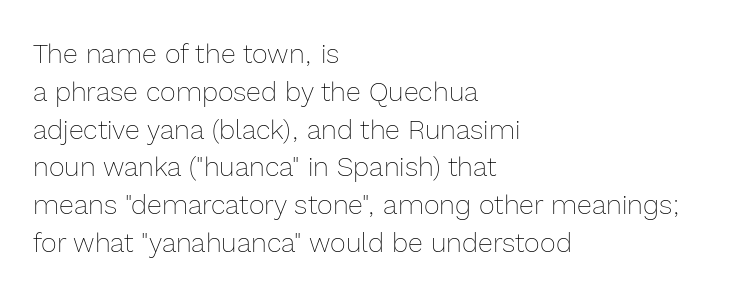
Q: Is the text bold? A: No.
Q: Is the text italic (slanted)? A: No, it is upright.
Q: Is the text underlined? A: No.
Q: How is the paragraph aligned? A: Left-aligned.
Q: Is the spacing between letters normal or unusually wide? A: Normal.
Q: Is the spacing between lines tight, normal or loose? A: Normal.
